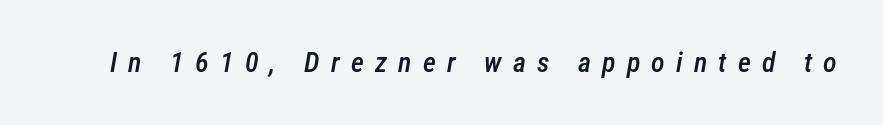
The image shows 28 px semibold, condensed type, italic (leaning right); set unusually wide letter spacing (+0.4 em), not underlined; low stroke contrast and a medium x-height.
